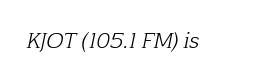
The image shows 20 px text type, italic (leaning right); set normal letter spacing, not underlined.
